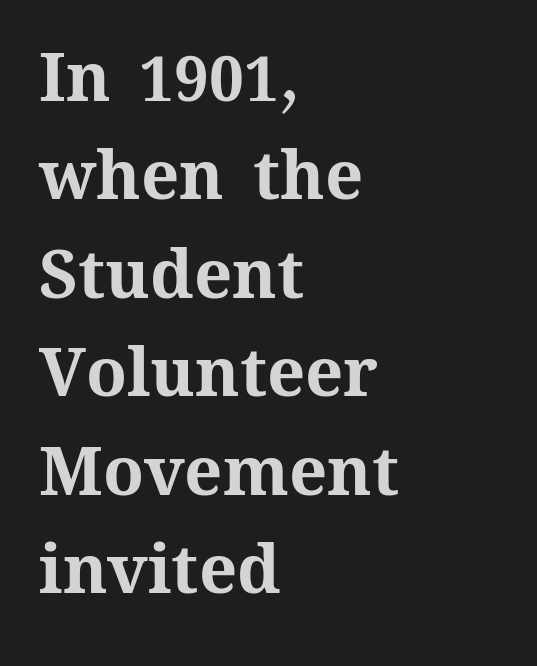
Q: Is the text bold? A: Yes.
Q: Is the text italic (slanted)? A: No, it is upright.
Q: Is the text underlined? A: No.
Q: How is the paragraph aligned? A: Left-aligned.
Q: Is the spacing between letters normal or unusually wide? A: Normal.
Q: Is the spacing between lines tight, normal or loose? A: Normal.
Q: Width (condensed, normal, or wide)? A: Normal.
Q: Stroke contrast? A: Medium.
Q: x-height? A: Medium.
Q: Monospaced? A: No.
